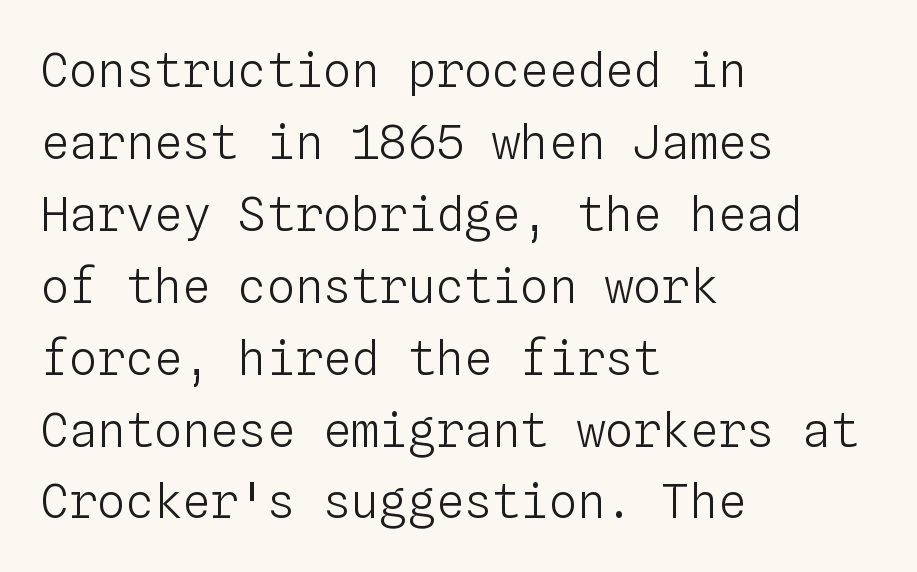
{"italic": "no", "bold": "no", "weight": "light", "width": "normal", "stroke_contrast": "low", "x_height": "medium", "monospaced": "yes", "underline": "no", "align": "left", "line_spacing": "normal", "line_spacing_ratio": 1.53, "letter_spacing": "normal", "letter_spacing_em": 0.0, "glyph_px": 47}
